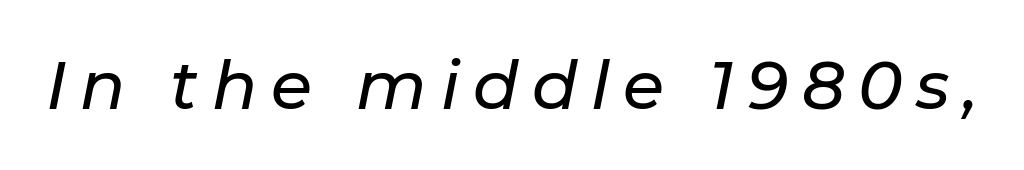
Q: Is the text italic (slanted)? A: Yes, it leans right by about 11 degrees.
Q: Is the text underlined? A: No.
Q: Is the spacing between letters normal or unusually wide? A: Unusually wide.
Q: Width (condensed, normal, or wide)? A: Normal.
Q: Stroke contrast? A: Low.
Q: x-height? A: Medium.
Q: Monospaced? A: No.
